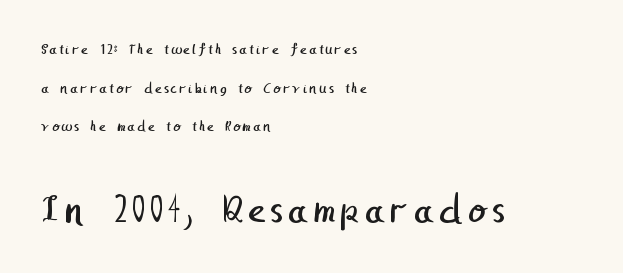
Q: Is the text bold? A: No.
Q: Is the typeface a serif or a sans-serif typeface? A: Sans-serif.
Q: Is the text underlined? A: No.
Q: How is the paragraph aligned? A: Left-aligned.
Q: Is the spacing between lines tight, normal or loose? A: Loose.
Q: Which block of text is set in a larger size, the first (top) or the second (bottom)? A: The second (bottom) one.
Q: Width (condensed, normal, or wide)? A: Normal.
Q: Stroke contrast? A: Low.
Q: x-height? A: Medium.
